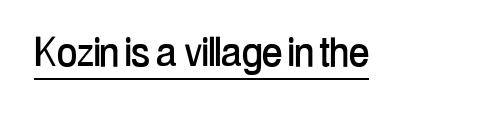
Varying glyph widths throughout — classic text-font behaviour. The font's upright variant was chosen for this text. This rendering features underlined lettering. Characters follow at the spacing the type designer built in. The font family rendered here belongs to the sans-serif group.
